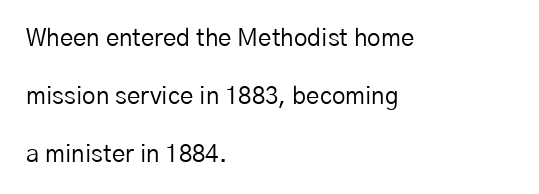
The image shows 24 px text type, upright; set left-aligned, loose line spacing (2.42x), normal letter spacing, not underlined.
